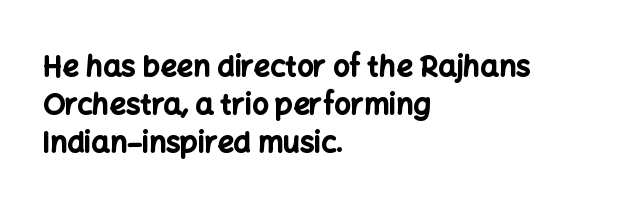
{"serif": "no", "italic": "no", "bold": "yes", "weight": "bold", "width": "normal", "stroke_contrast": "low", "x_height": "medium", "monospaced": "no", "underline": "no", "align": "left", "line_spacing": "normal", "line_spacing_ratio": 1.31, "letter_spacing": "normal", "letter_spacing_em": 0.0, "glyph_px": 29}
